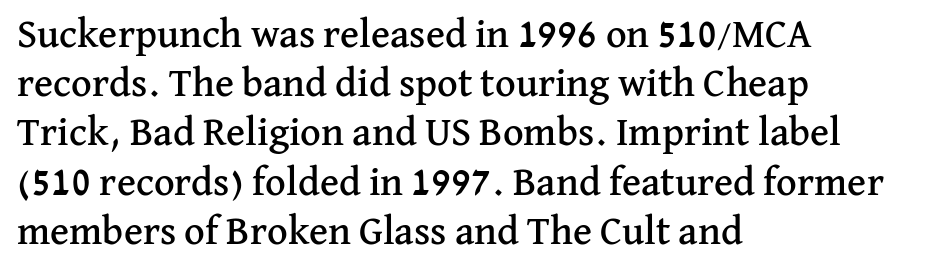
Q: Is the text italic (slanted)? A: No, it is upright.
Q: Is the typeface a serif or a sans-serif typeface? A: Serif.
Q: Is the text underlined? A: No.
Q: How is the paragraph aligned? A: Left-aligned.
Q: Is the spacing between letters normal or unusually wide? A: Normal.
Q: Width (condensed, normal, or wide)? A: Normal.
Q: Stroke contrast? A: Medium.
Q: x-height? A: Medium.
Q: Monospaced? A: No.
